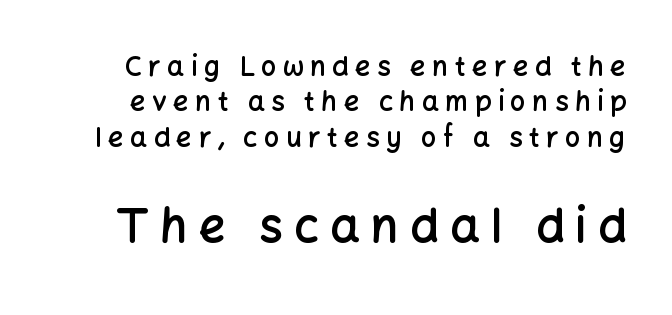
The image shows 47 px semibold sans-serif type, upright; set normal line spacing (1.31x), unusually wide letter spacing (+0.24 em), not underlined; the second (bottom) block is 1.74x larger; low stroke contrast and a medium x-height.
